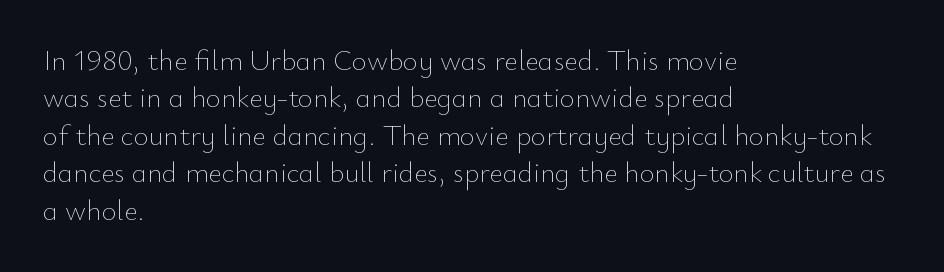
{"italic": "no", "bold": "no", "weight": "thin", "width": "normal", "stroke_contrast": "low", "x_height": "small", "monospaced": "no", "underline": "no", "align": "left", "line_spacing": "normal", "line_spacing_ratio": 1.29, "letter_spacing": "normal", "letter_spacing_em": 0.0, "glyph_px": 29}
